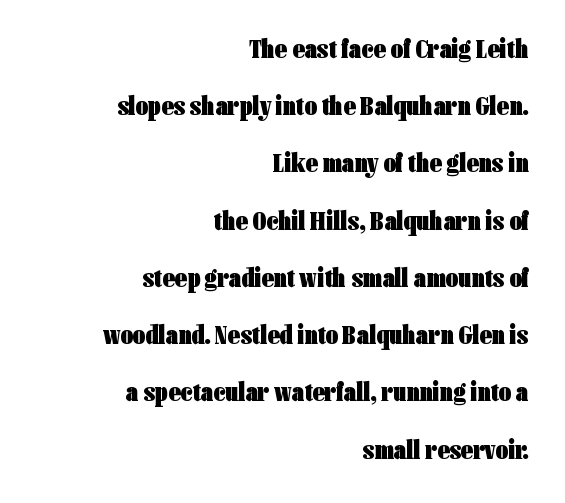
Q: Is the text bold? A: Yes.
Q: Is the text italic (slanted)? A: No, it is upright.
Q: Is the text underlined? A: No.
Q: How is the paragraph aligned? A: Right-aligned.
Q: Is the spacing between letters normal or unusually wide? A: Normal.
Q: Is the spacing between lines tight, normal or loose? A: Loose.
